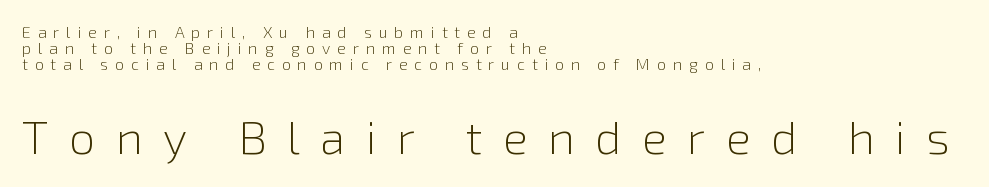
Q: Is the text bold? A: No.
Q: Is the text italic (slanted)? A: No, it is upright.
Q: Is the typeface a serif or a sans-serif typeface? A: Sans-serif.
Q: Is the text underlined? A: No.
Q: How is the paragraph aligned? A: Left-aligned.
Q: Is the spacing between letters normal or unusually wide? A: Unusually wide.
Q: Is the spacing between lines tight, normal or loose? A: Tight.
Q: Which block of text is set in a larger size, the first (top) or the second (bottom)? A: The second (bottom) one.
Q: Width (condensed, normal, or wide)? A: Normal.
Q: x-height? A: Medium.
Q: Monospaced? A: No.
